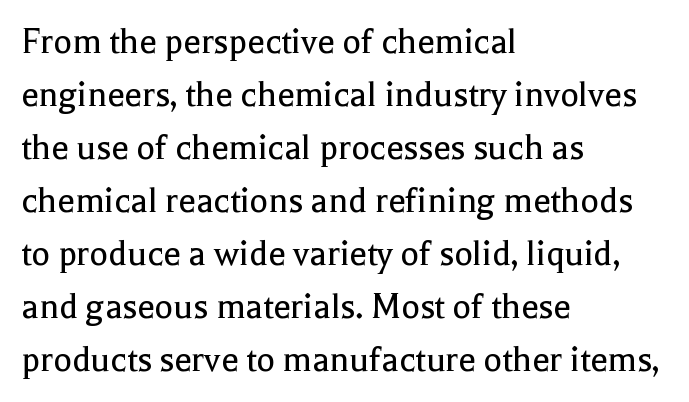
{"serif": "yes", "italic": "no", "bold": "no", "weight": "regular", "width": "normal", "x_height": "medium", "monospaced": "no", "underline": "no", "align": "left", "line_spacing": "normal", "line_spacing_ratio": 1.36, "letter_spacing": "normal", "letter_spacing_em": 0.0, "glyph_px": 39}
